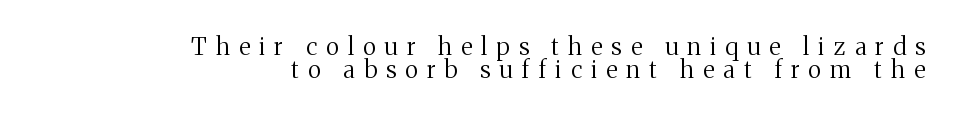
The image shows 24 px text type, upright; set right-aligned, tight line spacing (0.96x), unusually wide letter spacing (+0.38 em), not underlined.
